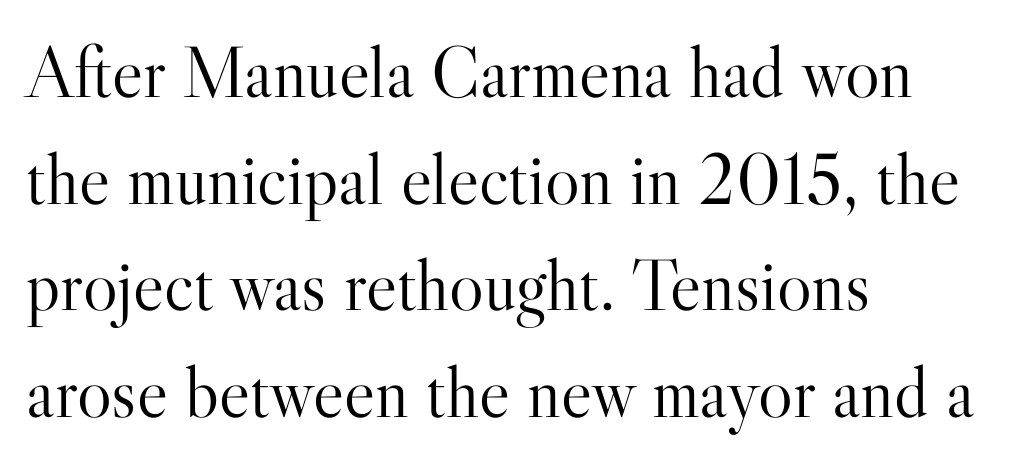
Q: Is the text bold? A: No.
Q: Is the text italic (slanted)? A: No, it is upright.
Q: Is the typeface a serif or a sans-serif typeface? A: Serif.
Q: Is the text underlined? A: No.
Q: How is the paragraph aligned? A: Left-aligned.
Q: Is the spacing between letters normal or unusually wide? A: Normal.
Q: Is the spacing between lines tight, normal or loose? A: Normal.
Q: Width (condensed, normal, or wide)? A: Normal.
Q: Stroke contrast? A: High.
Q: x-height? A: Small.
Q: Monospaced? A: No.
